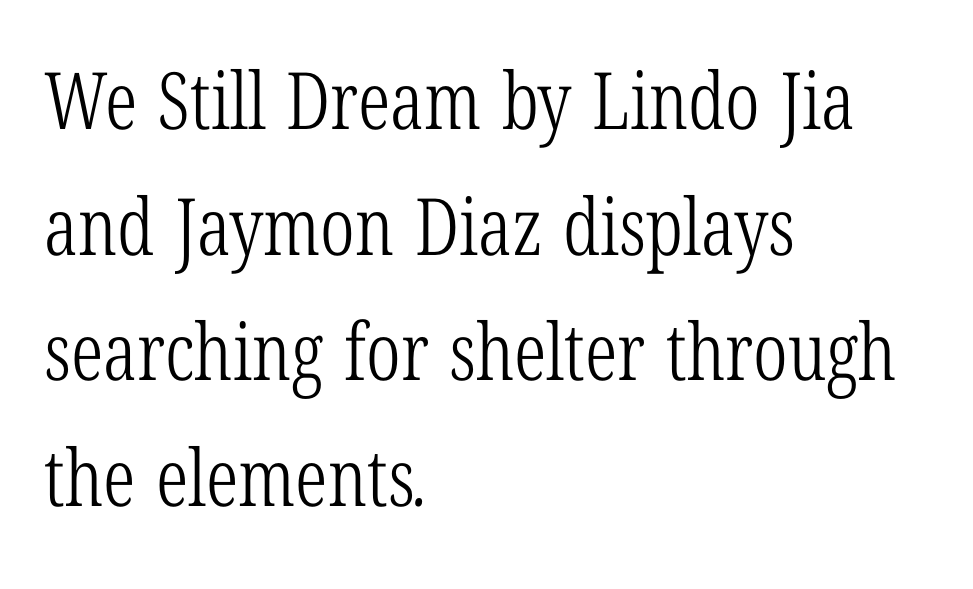
The image shows 79 px light, condensed serif type; set left-aligned, normal line spacing (1.59x), normal letter spacing, not underlined; low stroke contrast and a medium x-height.
